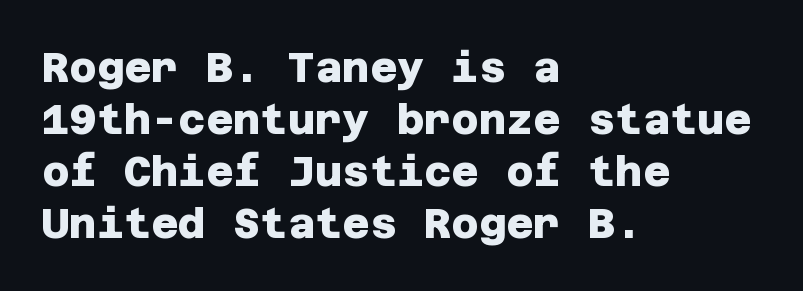
Q: Is the text bold? A: Yes.
Q: Is the typeface a serif or a sans-serif typeface? A: Sans-serif.
Q: Is the text underlined? A: No.
Q: How is the paragraph aligned? A: Left-aligned.
Q: Is the spacing between letters normal or unusually wide? A: Normal.
Q: Width (condensed, normal, or wide)? A: Normal.
Q: Stroke contrast? A: Low.
Q: x-height? A: Large.
